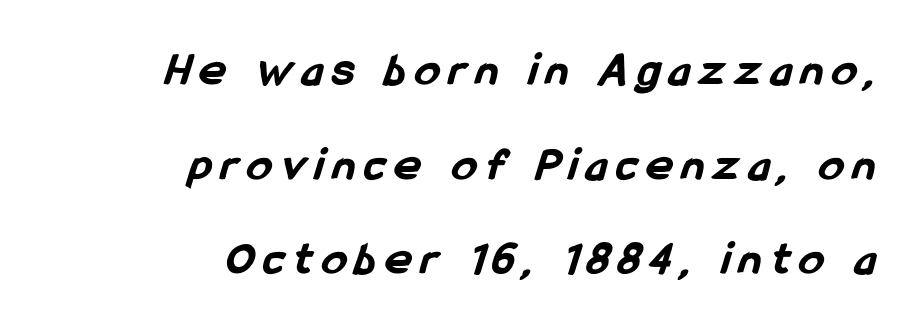
In terms of weight, the rendering is a true, heavy bold. The horizontal fit of the characters is loose and conspicuously gappy. Casual observation: everything's shoved over to the right. The block of text is sparse from top to bottom, with ample space between rows.
